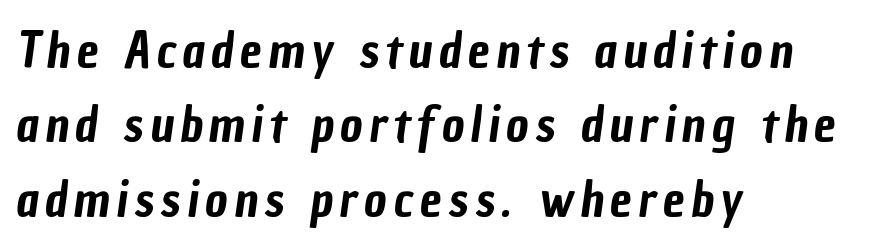
{"serif": "no", "width": "condensed", "stroke_contrast": "low", "x_height": "medium", "monospaced": "no", "underline": "no", "align": "left", "line_spacing": "normal", "line_spacing_ratio": 1.52, "glyph_px": 49}
